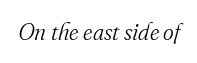
The image shows 23 px text type, italic (leaning right); set normal letter spacing, not underlined.
